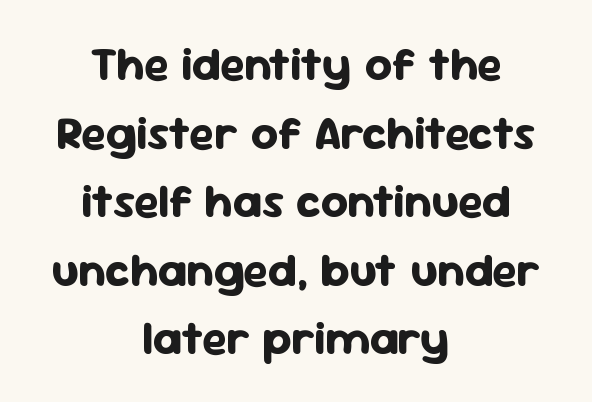
A dark, heavy texture on the line: the type is bold. Descenders hang freely into open space. The gaps between neighbouring characters are ordinary and unremarkable. Are there feet on the stems? There aren't — it's a sans. A roman cut, with each character standing at attention.
